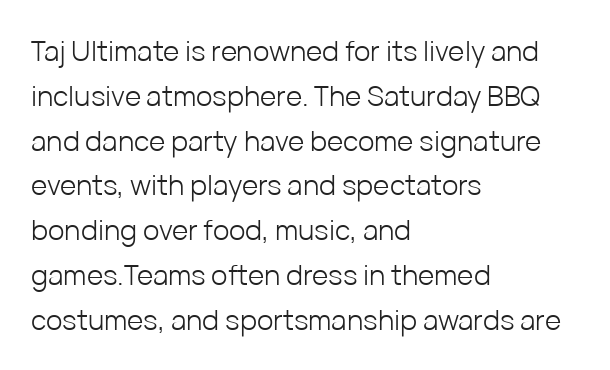
{"serif": "no", "italic": "no", "bold": "no", "weight": "light", "width": "normal", "stroke_contrast": "low", "x_height": "medium", "monospaced": "no", "underline": "no", "align": "left", "line_spacing": "normal", "line_spacing_ratio": 1.6, "letter_spacing": "normal", "letter_spacing_em": 0.0, "glyph_px": 28}
